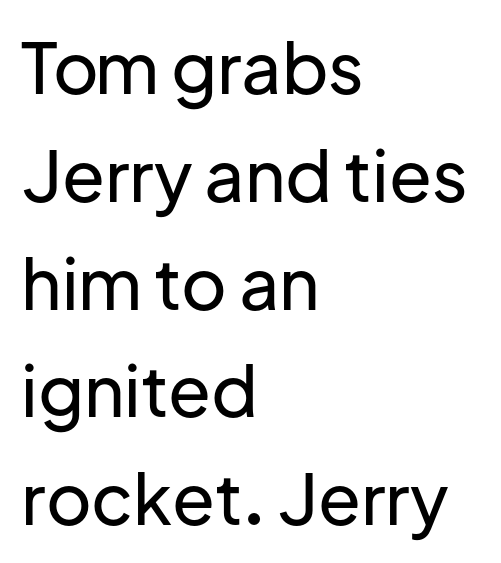
Each line starts at the same left margin while the right side varies. The tracking reads as untouched default to a designer's eye. Think of a printed novel: that variable character pitch is what you see here. Look at the bottom of the vertical strokes: they stop flat, with no serifs. The font's upright variant was chosen for this text.
